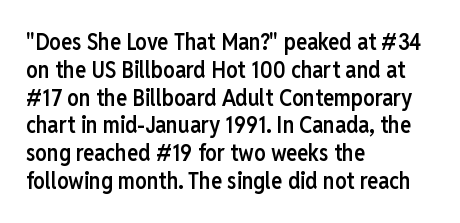
The letters stand straight up with perfectly vertical stems. Standard letterfit; no display-style spreading of the glyphs. Leftover space on each line is placed entirely after the last word. Look at the stroke-to-counter ratio: somewhat heavy, a semibold. Beneath every word, the page is bare.
